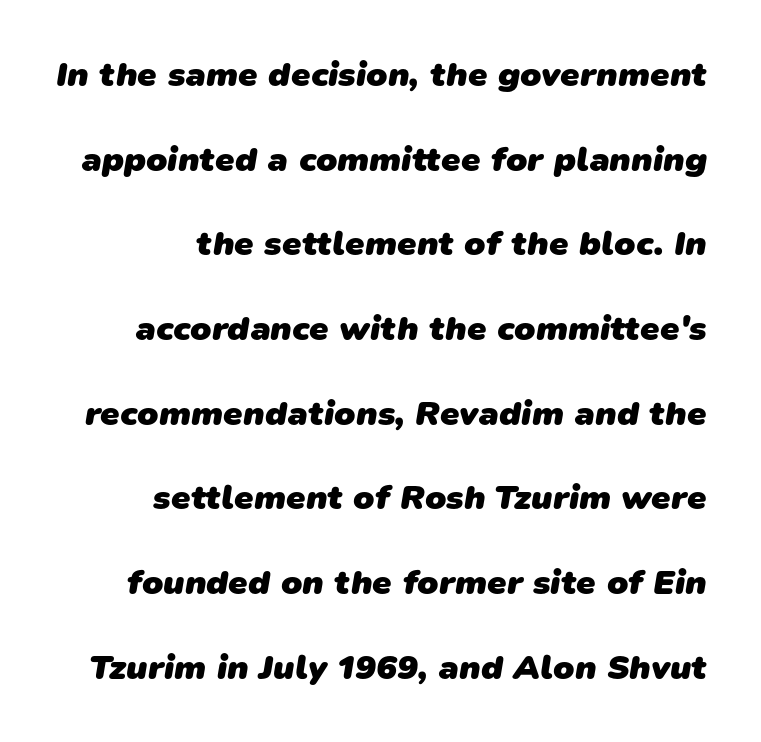
Q: Is the text bold? A: Yes.
Q: Is the typeface a serif or a sans-serif typeface? A: Sans-serif.
Q: Is the text underlined? A: No.
Q: How is the paragraph aligned? A: Right-aligned.
Q: Is the spacing between letters normal or unusually wide? A: Normal.
Q: Is the spacing between lines tight, normal or loose? A: Loose.
Q: Width (condensed, normal, or wide)? A: Normal.
Q: Stroke contrast? A: Low.
Q: x-height? A: Medium.
Q: Monospaced? A: No.
